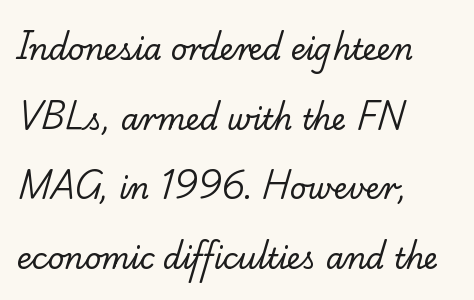
The area under the type is left untouched. Line spacing here is loose. Each letter keeps its own natural width here, so spacing adapts to shape. Stems here are at most as thick as an everyday book face.
